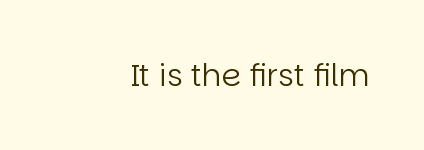
I'd call this a sans setting — the letters go barefoot. How are the letters spaced? Ordinarily, with no added tracking. The typography opts for an upright posture over an oblique one. Any mark beneath the type? The region is blank. The rendering uses natural spacing where letterforms have individual widths. Heaviness? Minimal to ordinary, like unemphasized prose.
